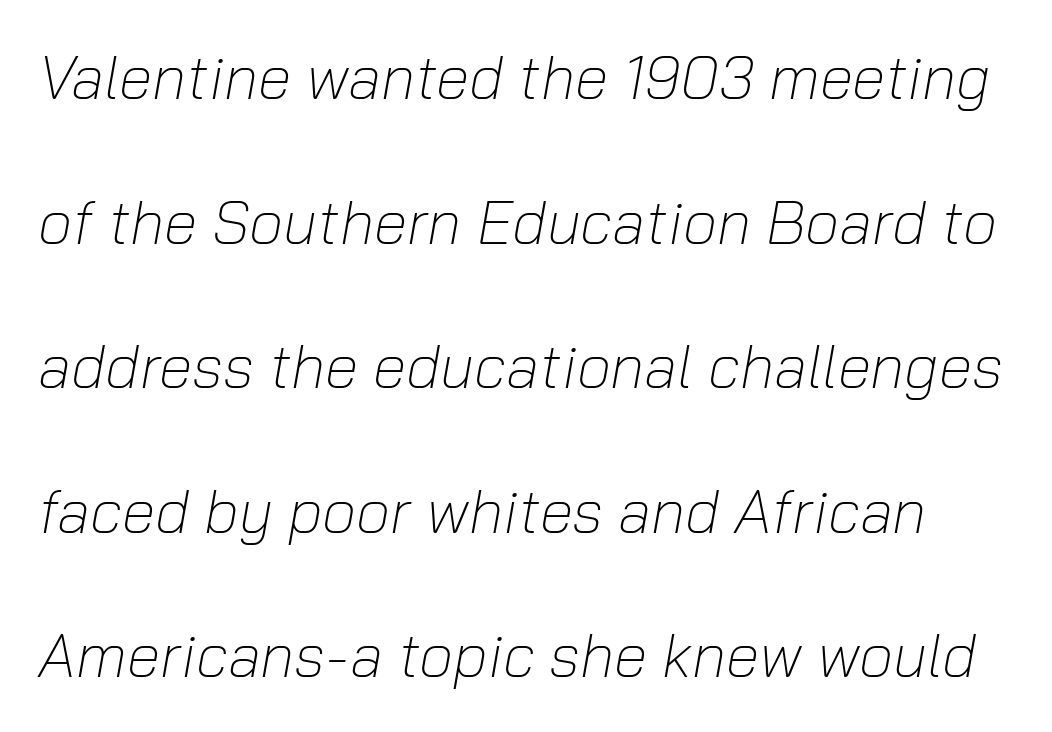
Q: Is the text bold? A: No.
Q: Is the text italic (slanted)? A: Yes, it leans right by about 10 degrees.
Q: Is the text underlined? A: No.
Q: Is the spacing between letters normal or unusually wide? A: Normal.
Q: Is the spacing between lines tight, normal or loose? A: Loose.
Q: Width (condensed, normal, or wide)? A: Normal.
Q: Stroke contrast? A: Low.
Q: x-height? A: Medium.
Q: Monospaced? A: No.
